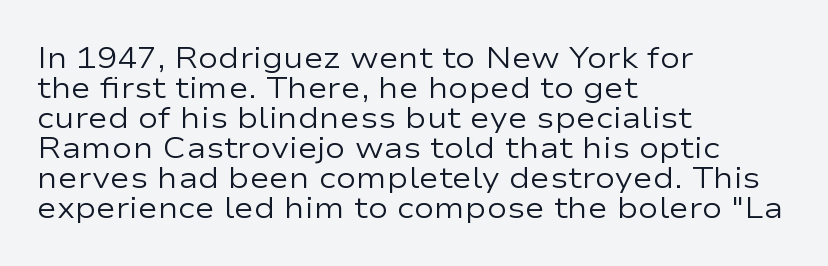
Serifs: no, the terminals of the letterforms are clean. The area under the type is left untouched. The letters stand upright; this is a roman face. No letter is thick-stroked: the sample isn't bold. Line starts are locked; line ends wander.
